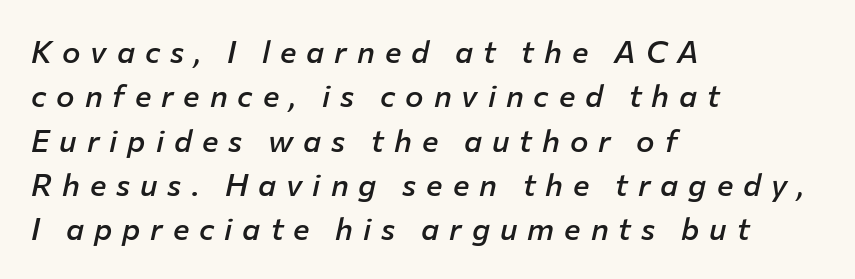
{"italic": "yes", "lean": "right", "slant_degrees": 12, "bold": "semi", "weight": "semibold", "width": "normal", "stroke_contrast": "low", "x_height": "medium", "monospaced": "no", "underline": "no", "align": "left", "line_spacing": "normal", "line_spacing_ratio": 1.43, "letter_spacing": "wide", "letter_spacing_em": 0.32, "glyph_px": 31}
